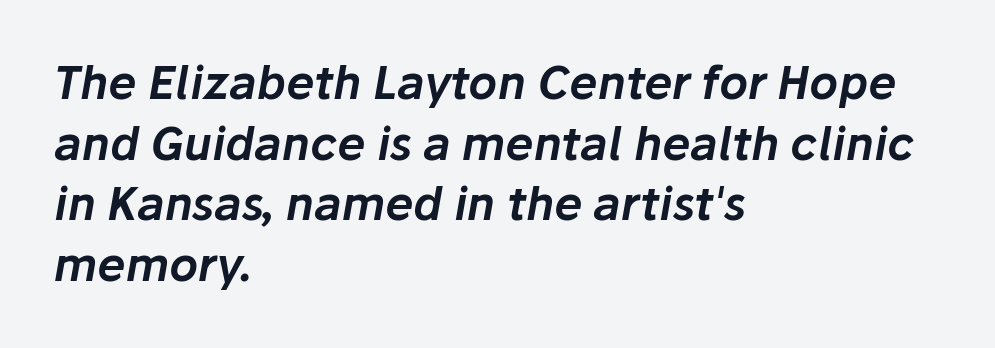
The image shows 45 px text type, italic (leaning right); set left-aligned, normal line spacing (1.35x), normal letter spacing, not underlined; low stroke contrast and a medium x-height.
